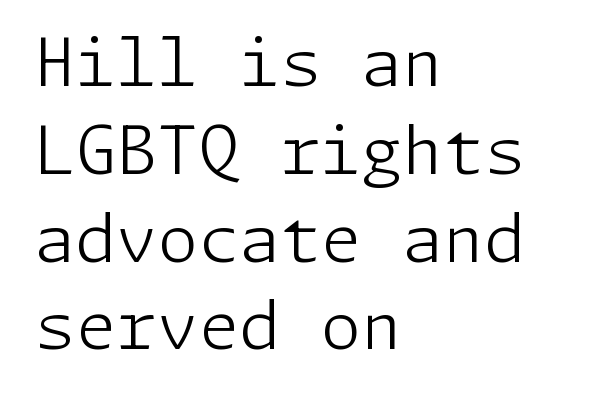
The image shows 66 px light sans-serif type, upright; set left-aligned, normal line spacing (1.33x), normal letter spacing, not underlined; low stroke contrast and a medium x-height.
